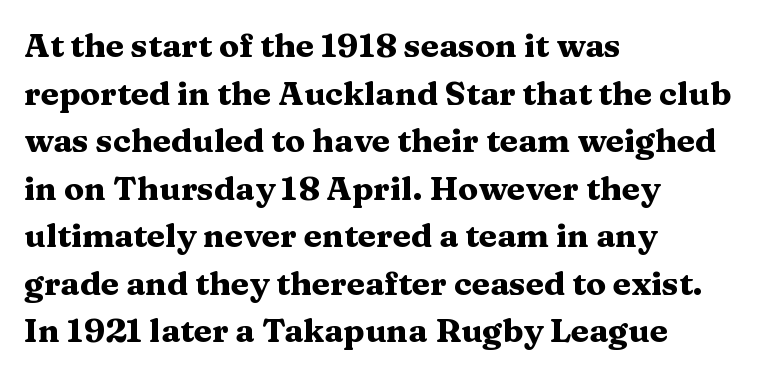
The space between consecutive lines is moderate. Notice how thick the strokes are: this is what a full bold looks like. Think of a printed novel: that variable character pitch is what you see here. Casual observation: everything's shoved over to the left.
